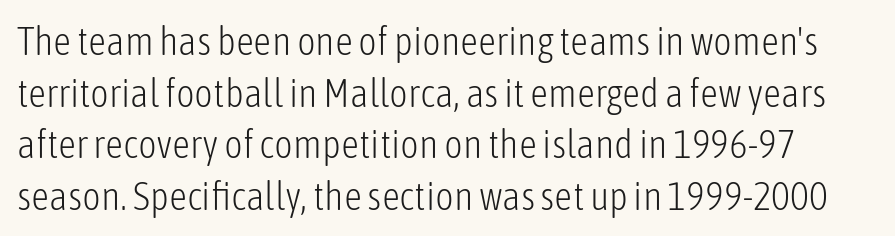
{"serif": "no", "italic": "no", "bold": "no", "weight": "light", "width": "condensed", "stroke_contrast": "low", "x_height": "medium", "monospaced": "no", "underline": "no", "line_spacing": "normal", "line_spacing_ratio": 1.29, "letter_spacing": "normal", "letter_spacing_em": 0.0, "glyph_px": 40}
